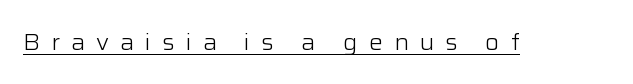
The image shows 23 px text type, upright; set unusually wide letter spacing (+0.48 em), underlined.
